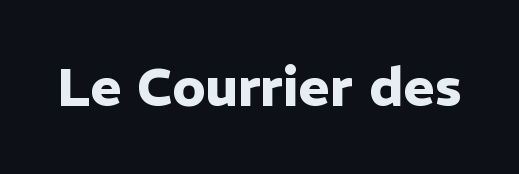
Q: Is the text bold? A: Yes.
Q: Is the text italic (slanted)? A: No, it is upright.
Q: Is the typeface a serif or a sans-serif typeface? A: Sans-serif.
Q: Is the text underlined? A: No.
Q: Is the spacing between letters normal or unusually wide? A: Normal.
Q: Width (condensed, normal, or wide)? A: Normal.
Q: Stroke contrast? A: Low.
Q: x-height? A: Medium.
Q: Monospaced? A: No.
